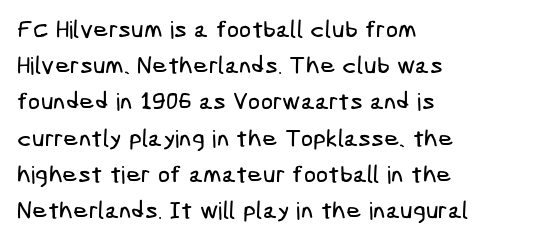
Each line starts at the same left margin while the right side varies. Leading matches the norm, producing a regular column. Words appear dense and cohesive because spacing is normal. The gap between lines stays unmarked.
